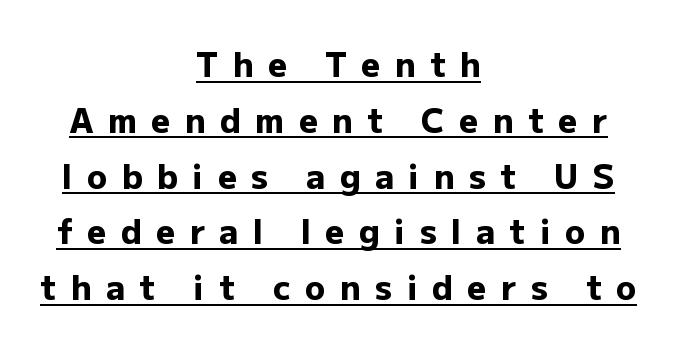
Q: Is the text bold? A: Yes.
Q: Is the text italic (slanted)? A: No, it is upright.
Q: Is the typeface a serif or a sans-serif typeface? A: Sans-serif.
Q: Is the text underlined? A: Yes.
Q: How is the paragraph aligned? A: Centered.
Q: Is the spacing between letters normal or unusually wide? A: Unusually wide.
Q: Is the spacing between lines tight, normal or loose? A: Normal.
Q: Width (condensed, normal, or wide)? A: Normal.
Q: Stroke contrast? A: Low.
Q: x-height? A: Medium.
Q: Monospaced? A: No.
